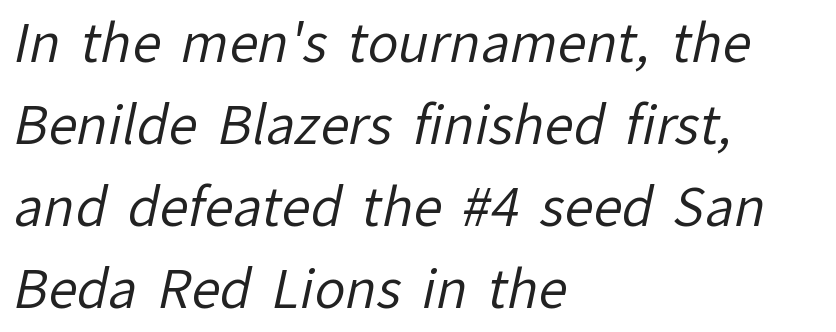
{"serif": "no", "bold": "no", "weight": "regular", "width": "normal", "stroke_contrast": "low", "x_height": "medium", "monospaced": "no", "underline": "no", "align": "left", "line_spacing": "normal", "line_spacing_ratio": 1.58, "letter_spacing": "normal", "letter_spacing_em": 0.0, "glyph_px": 52}
